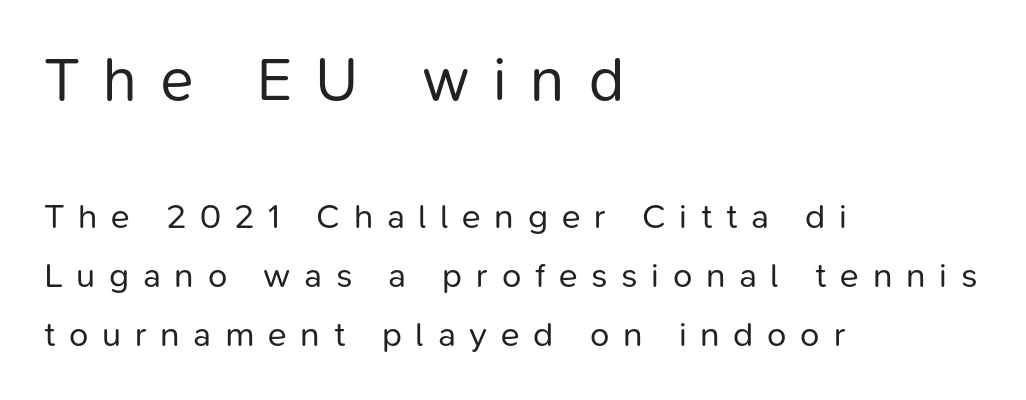
Q: Is the text bold? A: No.
Q: Is the text italic (slanted)? A: No, it is upright.
Q: Is the typeface a serif or a sans-serif typeface? A: Sans-serif.
Q: Is the text underlined? A: No.
Q: How is the paragraph aligned? A: Left-aligned.
Q: Is the spacing between letters normal or unusually wide? A: Unusually wide.
Q: Is the spacing between lines tight, normal or loose? A: Normal.
Q: Which block of text is set in a larger size, the first (top) or the second (bottom)? A: The first (top) one.
Q: Width (condensed, normal, or wide)? A: Normal.
Q: Stroke contrast? A: Low.
Q: x-height? A: Medium.
Q: Monospaced? A: No.
